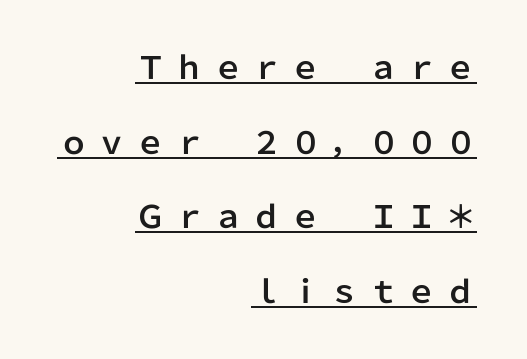
{"serif": "no", "italic": "no", "width": "normal", "stroke_contrast": "low", "x_height": "medium", "monospaced": "no", "underline": "yes", "align": "right", "line_spacing": "loose", "line_spacing_ratio": 2.41, "letter_spacing": "wide", "letter_spacing_em": 0.25, "glyph_px": 31}
